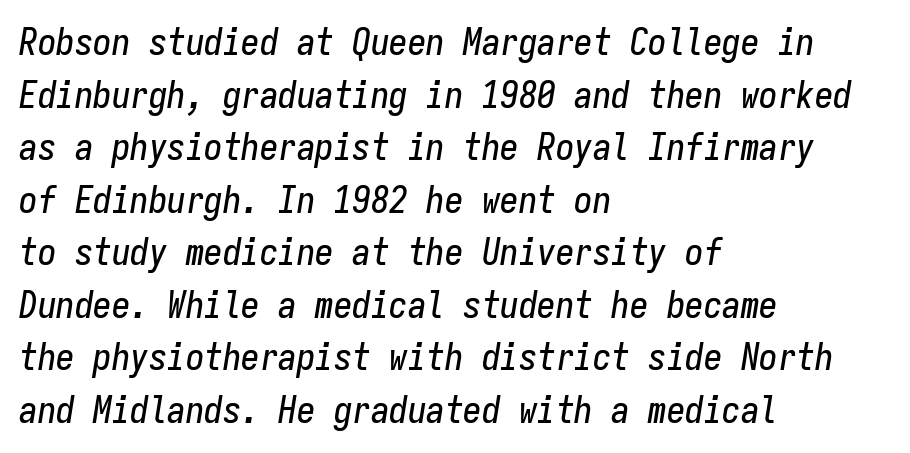
{"italic": "yes", "lean": "right", "slant_degrees": 9, "width": "condensed", "stroke_contrast": "low", "x_height": "medium", "monospaced": "yes", "underline": "no", "align": "left", "line_spacing": "normal", "line_spacing_ratio": 1.42, "letter_spacing": "normal", "letter_spacing_em": 0.0, "glyph_px": 37}
